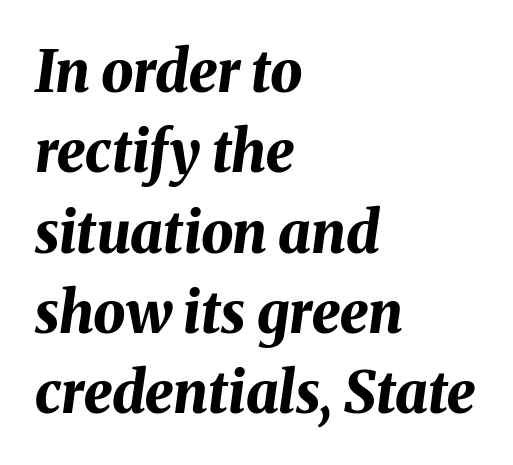
The lines in this sample share a left origin and differ only in where they stop. Looking at the ascenders, they clearly lean. A dark, heavy texture on the line: the type is bold. Horizontal bands of white between lines are of average thickness. Each word holds together tightly as a unit, with standard inter-letter gaps. You could not count columns in this text — the font is proportionally spaced.
